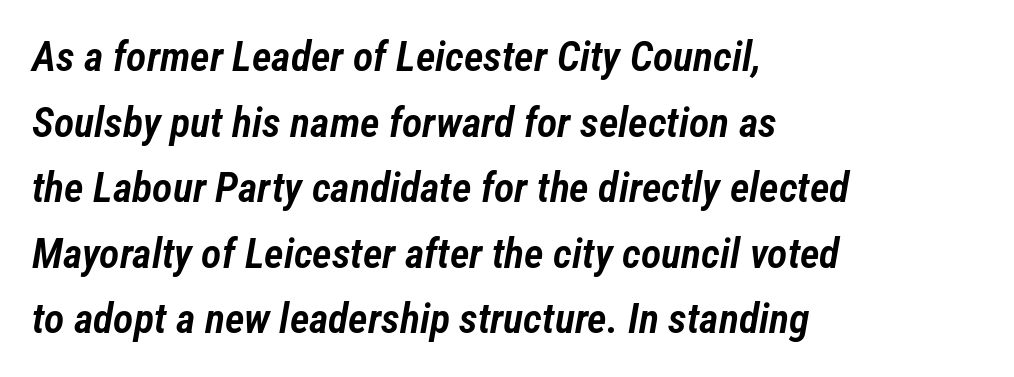
The image shows 42 px semibold, condensed type, italic (leaning right); set left-aligned, normal line spacing (1.56x), normal letter spacing, not underlined; low stroke contrast and a medium x-height.
